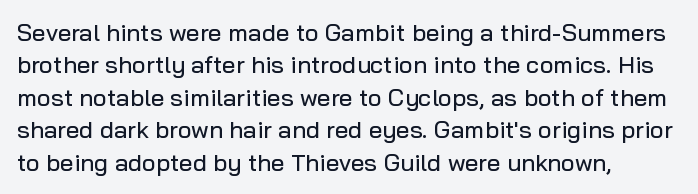
{"italic": "no", "underline": "no", "align": "left", "line_spacing": "normal", "line_spacing_ratio": 1.35, "letter_spacing": "normal", "letter_spacing_em": 0.0, "glyph_px": 24}
